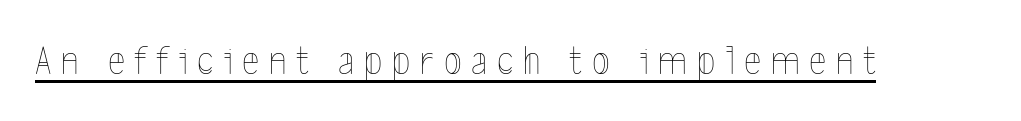
Posture: straight, roman, zero tilt. Honestly, the letter spacing is so wide it's the main thing you notice. The words here are underlined. The passage shown is typed in a proportional face where columns would drift. Stem width sits at or under what a default text font uses.
